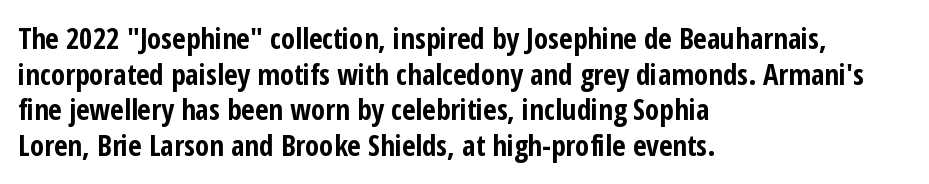
{"serif": "no", "italic": "no", "bold": "yes", "weight": "bold", "width": "condensed", "stroke_contrast": "low", "x_height": "medium", "monospaced": "no", "underline": "no", "align": "left", "line_spacing_ratio": 1.23, "letter_spacing": "normal", "letter_spacing_em": 0.0, "glyph_px": 29}
